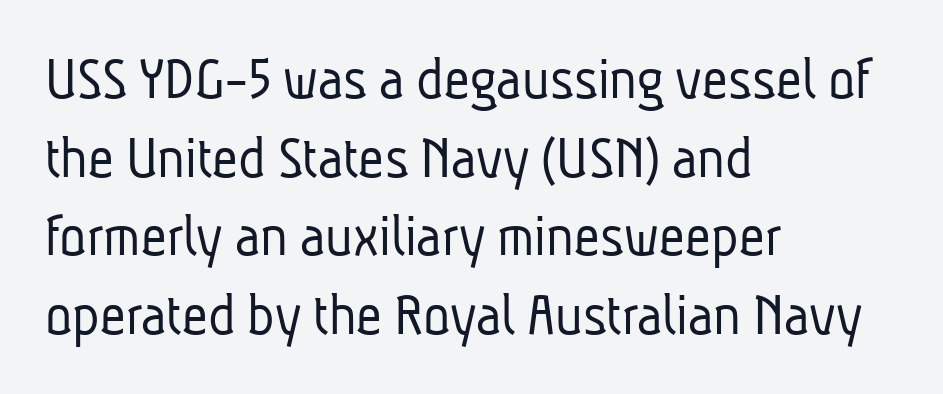
{"serif": "no", "bold": "no", "weight": "light", "width": "condensed", "stroke_contrast": "low", "x_height": "medium", "monospaced": "no", "underline": "no", "align": "left", "line_spacing": "normal", "line_spacing_ratio": 1.25, "letter_spacing": "normal", "letter_spacing_em": 0.0, "glyph_px": 63}
